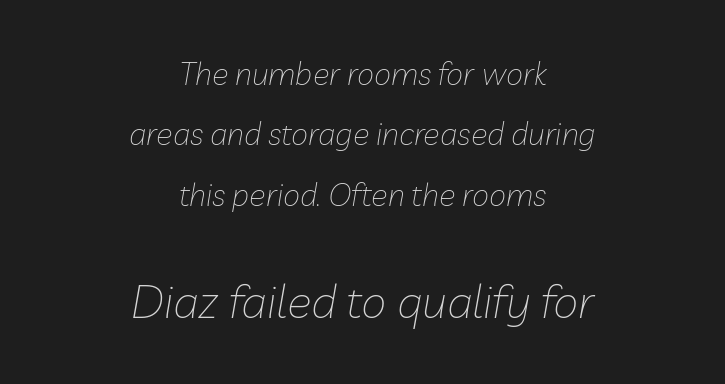
Reading down the column, the eye jumps a long way to each next line. Compared with ordinary roman type, these characters are visibly tilted. Stroke mass is kept to a normal reading level or below. This sample uses plain, unmodified letter spacing.
